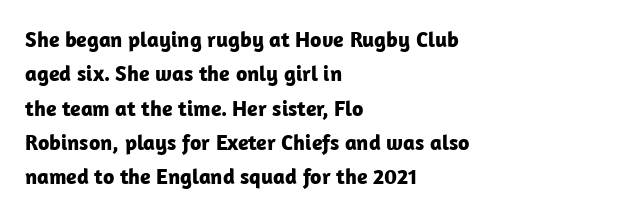
Upright lettering throughout. Just letters on the line, the space beneath them empty. The vertical gap from one line to the next is medium. Strong, thick strokes mark this as bold type. Short and long lines alike share a common starting point at left.
